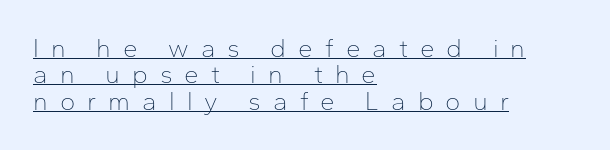
The image shows 26 px text type, upright; set left-aligned, tight line spacing (1.01x), unusually wide letter spacing (+0.46 em), underlined.
